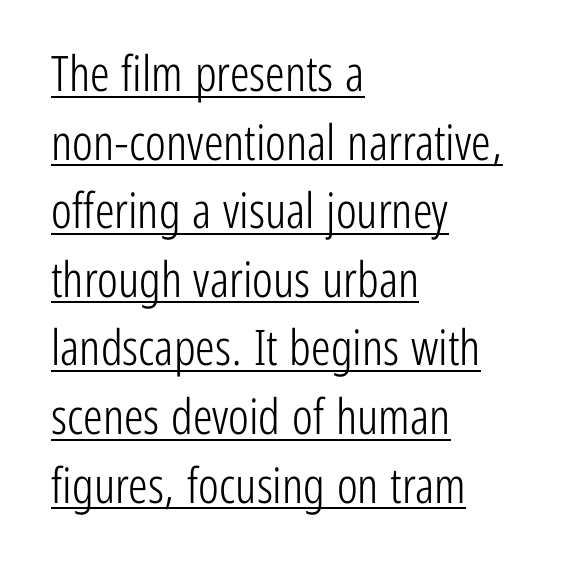
Q: Is the text bold? A: No.
Q: Is the text italic (slanted)? A: No, it is upright.
Q: Is the typeface a serif or a sans-serif typeface? A: Sans-serif.
Q: Is the text underlined? A: Yes.
Q: How is the paragraph aligned? A: Left-aligned.
Q: Is the spacing between letters normal or unusually wide? A: Normal.
Q: Is the spacing between lines tight, normal or loose? A: Normal.
Q: Width (condensed, normal, or wide)? A: Condensed.
Q: Stroke contrast? A: Low.
Q: x-height? A: Medium.
Q: Monospaced? A: No.
